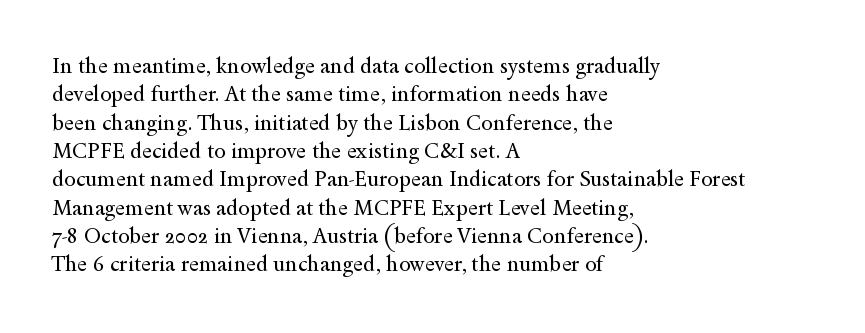
Q: Is the text bold? A: No.
Q: Is the text italic (slanted)? A: No, it is upright.
Q: Is the text underlined? A: No.
Q: How is the paragraph aligned? A: Left-aligned.
Q: Is the spacing between letters normal or unusually wide? A: Normal.
Q: Is the spacing between lines tight, normal or loose? A: Normal.
